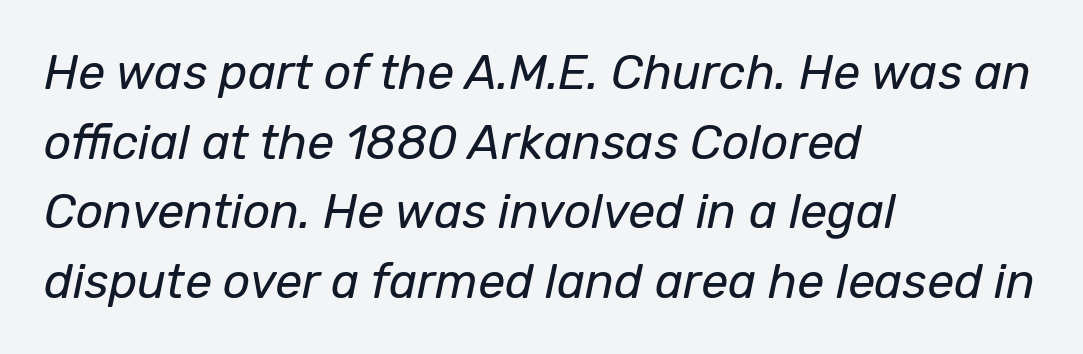
Q: Is the text bold? A: No.
Q: Is the text italic (slanted)? A: Yes, it leans right by about 12 degrees.
Q: Is the text underlined? A: No.
Q: How is the paragraph aligned? A: Left-aligned.
Q: Is the spacing between letters normal or unusually wide? A: Normal.
Q: Is the spacing between lines tight, normal or loose? A: Normal.
Q: Width (condensed, normal, or wide)? A: Normal.
Q: Stroke contrast? A: Low.
Q: x-height? A: Medium.
Q: Monospaced? A: No.
